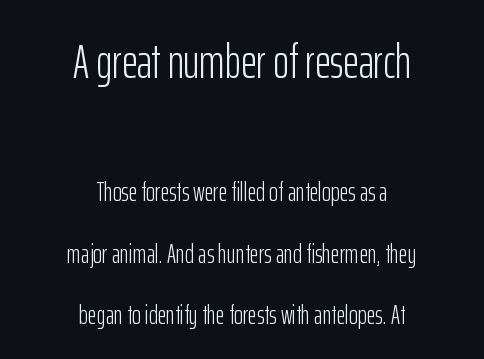
{"serif": "no", "italic": "no", "bold": "no", "weight": "light", "width": "condensed", "stroke_contrast": "low", "x_height": "medium", "monospaced": "no", "underline": "no", "align": "center", "line_spacing": "loose", "line_spacing_ratio": 2.27, "letter_spacing": "normal", "letter_spacing_em": 0.0, "larger_block": "first", "size_ratio": 1.78, "glyph_px": 48}
